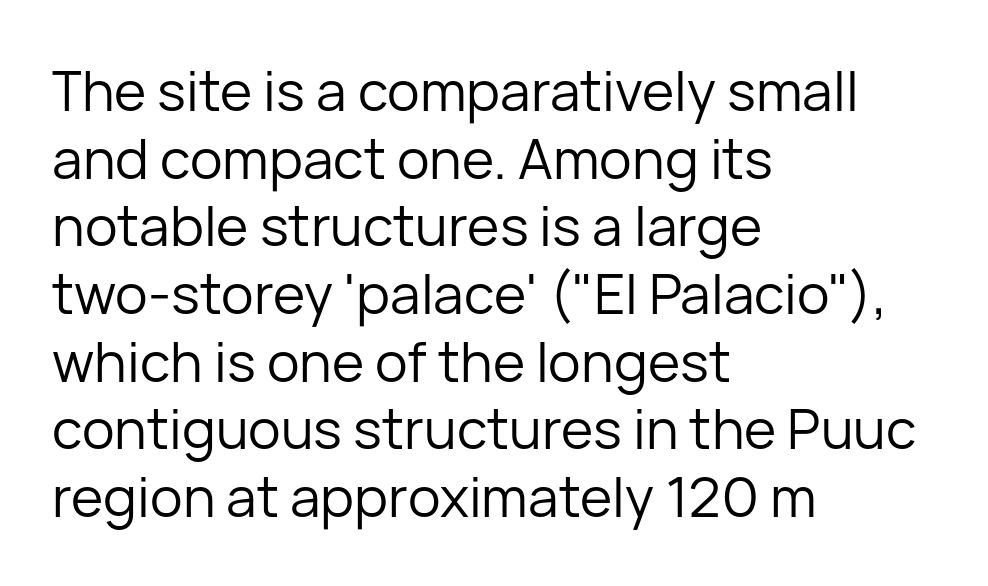
Q: Is the text bold? A: No.
Q: Is the text italic (slanted)? A: No, it is upright.
Q: Is the typeface a serif or a sans-serif typeface? A: Sans-serif.
Q: Is the text underlined? A: No.
Q: How is the paragraph aligned? A: Left-aligned.
Q: Is the spacing between letters normal or unusually wide? A: Normal.
Q: Width (condensed, normal, or wide)? A: Normal.
Q: Stroke contrast? A: Low.
Q: x-height? A: Medium.
Q: Monospaced? A: No.
